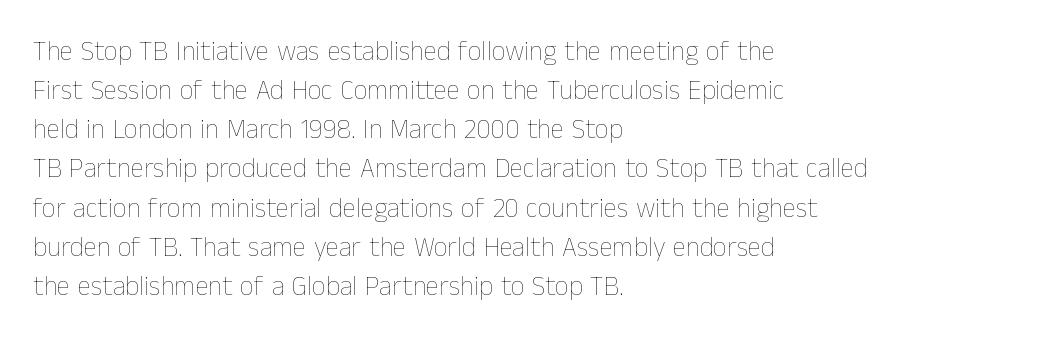
Default kerning and tracking; the words read as compact shapes. No heavy texture on the line: the type isn't bold. A roman cut, with each character standing at attention. Notice how the passage keeps a crisp vertical edge on the left only. Bare-footed words on every line.
